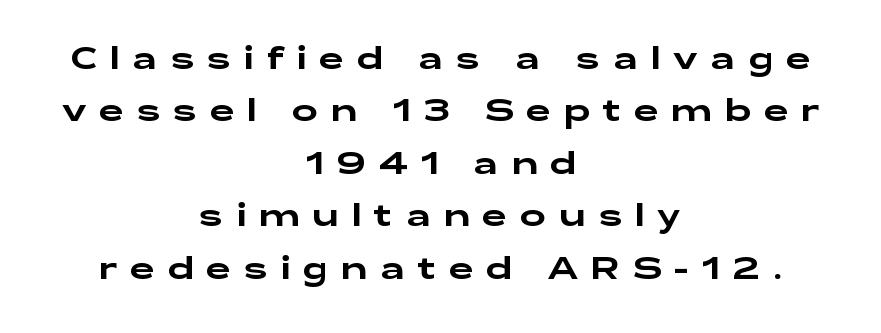
Q: Is the text italic (slanted)? A: No, it is upright.
Q: Is the typeface a serif or a sans-serif typeface? A: Sans-serif.
Q: Is the text underlined? A: No.
Q: How is the paragraph aligned? A: Centered.
Q: Is the spacing between letters normal or unusually wide? A: Unusually wide.
Q: Is the spacing between lines tight, normal or loose? A: Normal.
Q: Width (condensed, normal, or wide)? A: Wide.
Q: Stroke contrast? A: Low.
Q: x-height? A: Medium.
Q: Monospaced? A: No.
